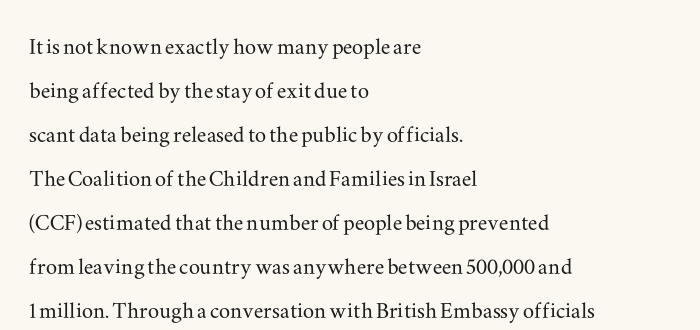
The image shows 28 px wide serif type, upright; set left-aligned, normal line spacing (1.57x), normal letter spacing, not underlined; medium stroke contrast and a small x-height.
